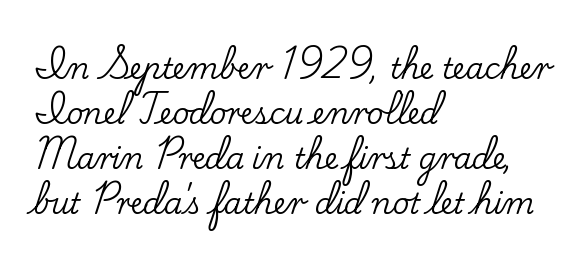
Any mark beneath the type? The region is blank. This rendering uses left alignment, leaving the right contour irregular. To sum up the face: it has serifs. Rows of type keep a routine distance in the vertical direction.
